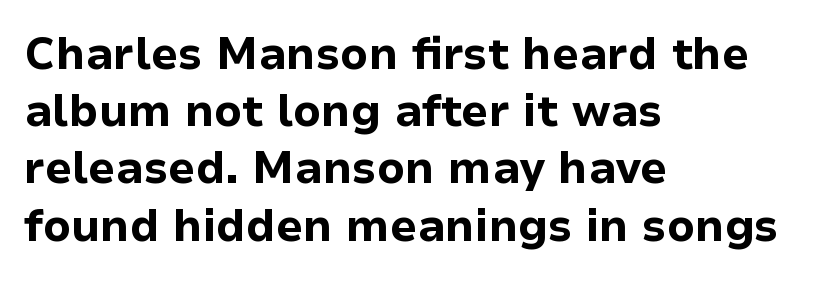
Q: Is the text bold? A: Yes.
Q: Is the text italic (slanted)? A: No, it is upright.
Q: Is the typeface a serif or a sans-serif typeface? A: Sans-serif.
Q: Is the text underlined? A: No.
Q: How is the paragraph aligned? A: Left-aligned.
Q: Is the spacing between letters normal or unusually wide? A: Normal.
Q: Is the spacing between lines tight, normal or loose? A: Normal.
Q: Width (condensed, normal, or wide)? A: Normal.
Q: Stroke contrast? A: Low.
Q: x-height? A: Medium.
Q: Monospaced? A: No.
